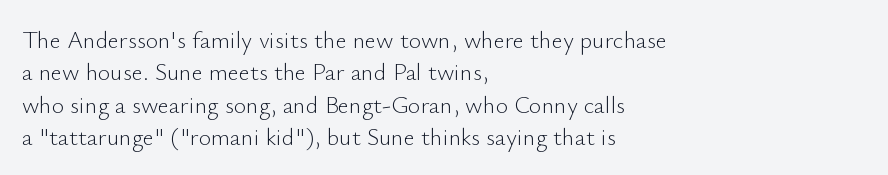
The image shows 24 px text type, upright; set left-aligned, normal line spacing (1.35x), normal letter spacing, not underlined.
